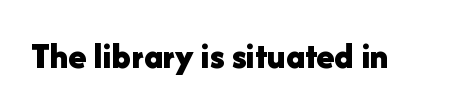
Q: Is the text bold? A: Yes.
Q: Is the text italic (slanted)? A: No, it is upright.
Q: Is the typeface a serif or a sans-serif typeface? A: Sans-serif.
Q: Is the text underlined? A: No.
Q: Is the spacing between letters normal or unusually wide? A: Normal.
Q: Width (condensed, normal, or wide)? A: Normal.
Q: Stroke contrast? A: Low.
Q: x-height? A: Medium.
Q: Monospaced? A: No.
